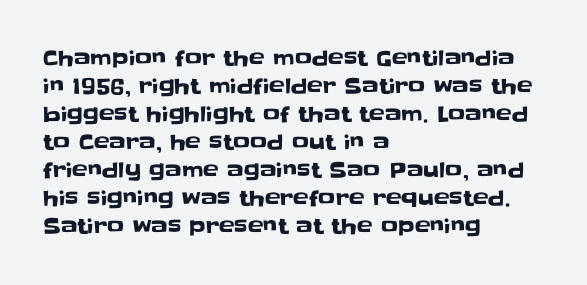
If you measured baseline to baseline, you'd find a middling distance. Descenders are the only things crossing below the line. The lines in this sample share a left origin and differ only in where they stop. Letter spacing: default. Quick note: not italic, upright.
